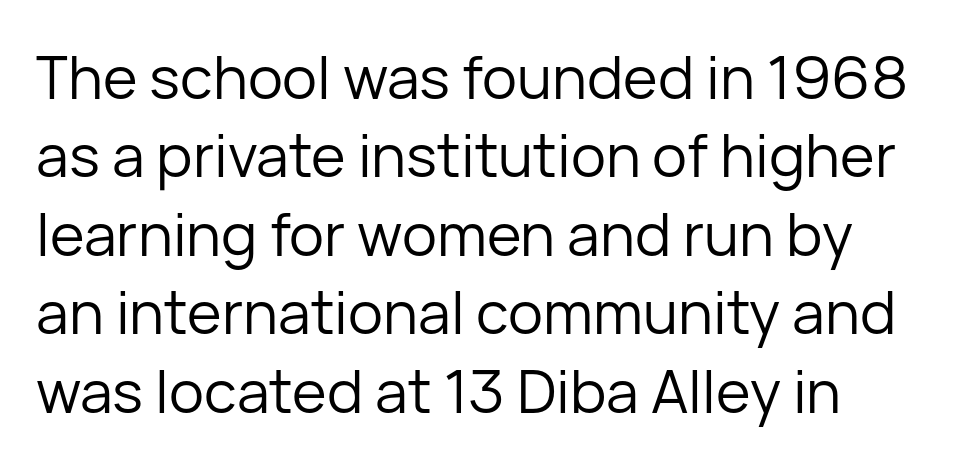
The image shows 59 px regular-weight sans-serif type, upright; set normal line spacing (1.33x), normal letter spacing, not underlined; low stroke contrast and a medium x-height.
